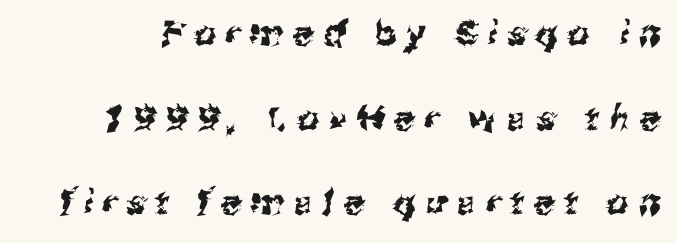
The image shows 34 px sans-serif type; set loose line spacing (2.49x), unusually wide letter spacing (+0.3 em), not underlined; medium stroke contrast and a medium x-height.
